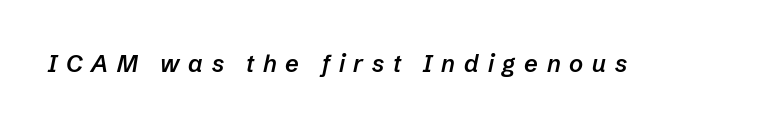
The image shows 24 px text type, italic (leaning right); set unusually wide letter spacing (+0.36 em), not underlined.
